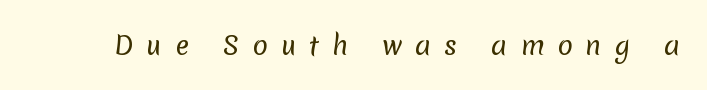
Glyph-to-glyph distance is far greater than everyday printed text. No heavy texture on the line: the type isn't bold. Each row of text sits above clean, open space.
